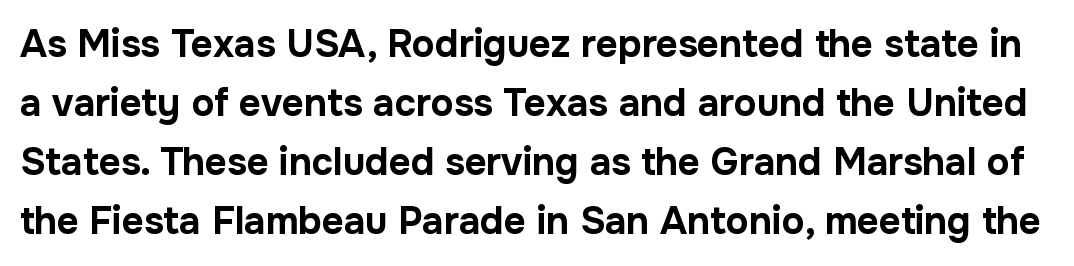
Q: Is the text bold? A: Yes.
Q: Is the text italic (slanted)? A: No, it is upright.
Q: Is the typeface a serif or a sans-serif typeface? A: Sans-serif.
Q: Is the text underlined? A: No.
Q: Is the spacing between letters normal or unusually wide? A: Normal.
Q: Is the spacing between lines tight, normal or loose? A: Normal.
Q: Width (condensed, normal, or wide)? A: Normal.
Q: Stroke contrast? A: Low.
Q: x-height? A: Medium.
Q: Monospaced? A: No.
